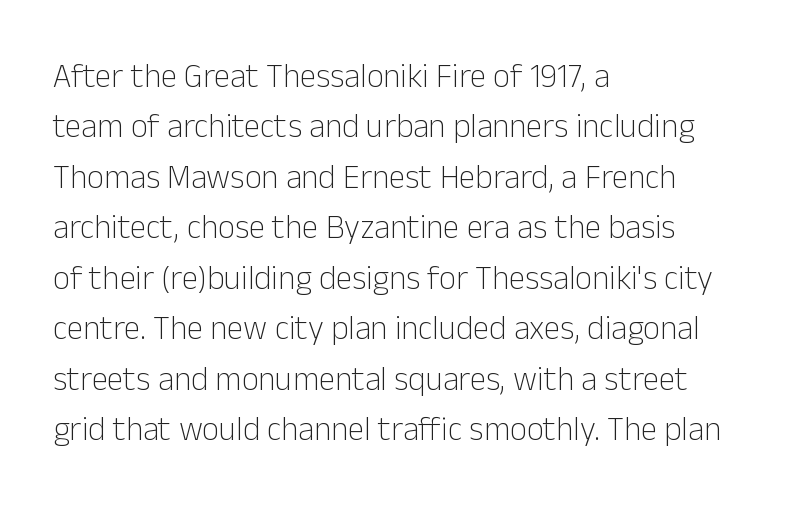
The image shows 33 px light sans-serif type, upright; set left-aligned, normal line spacing (1.53x), normal letter spacing, not underlined; low stroke contrast and a medium x-height.
